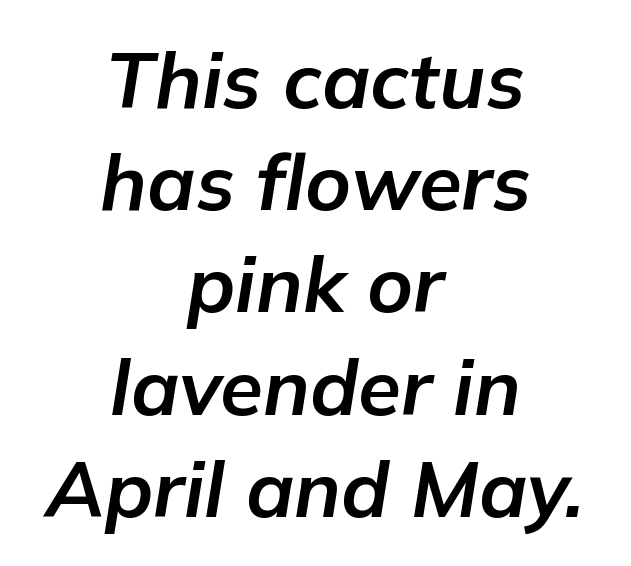
Q: Is the text bold? A: Yes.
Q: Is the text italic (slanted)? A: Yes, it leans right by about 9 degrees.
Q: Is the text underlined? A: No.
Q: How is the paragraph aligned? A: Centered.
Q: Is the spacing between letters normal or unusually wide? A: Normal.
Q: Is the spacing between lines tight, normal or loose? A: Normal.
Q: Width (condensed, normal, or wide)? A: Normal.
Q: Stroke contrast? A: Low.
Q: x-height? A: Medium.
Q: Monospaced? A: No.
